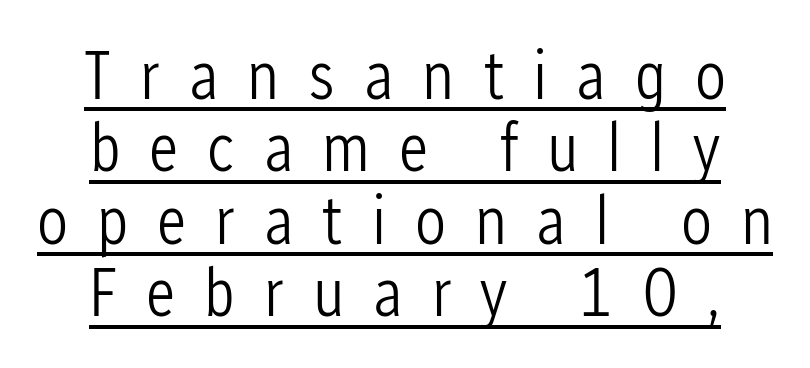
{"serif": "no", "italic": "no", "bold": "no", "weight": "light", "width": "condensed", "stroke_contrast": "low", "x_height": "medium", "monospaced": "no", "underline": "yes", "align": "center", "line_spacing": "tight", "line_spacing_ratio": 1.05, "letter_spacing": "wide", "letter_spacing_em": 0.42, "glyph_px": 69}
